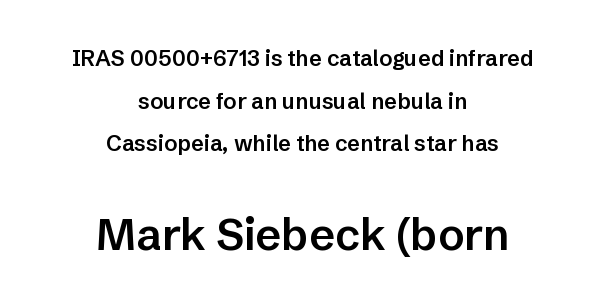
{"serif": "no", "italic": "no", "bold": "semi", "weight": "semibold", "width": "normal", "stroke_contrast": "low", "x_height": "medium", "monospaced": "no", "underline": "no", "align": "center", "line_spacing": "loose", "line_spacing_ratio": 1.94, "letter_spacing": "normal", "letter_spacing_em": 0.0, "larger_block": "second", "size_ratio": 2.0, "glyph_px": 44}
